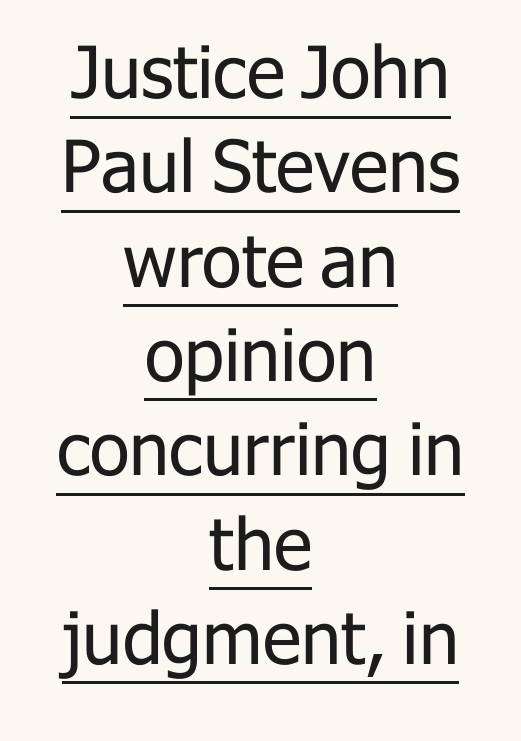
The image shows 72 px regular-weight sans-serif type, upright; set centered, normal line spacing (1.31x), normal letter spacing, underlined; low stroke contrast and a medium x-height.
